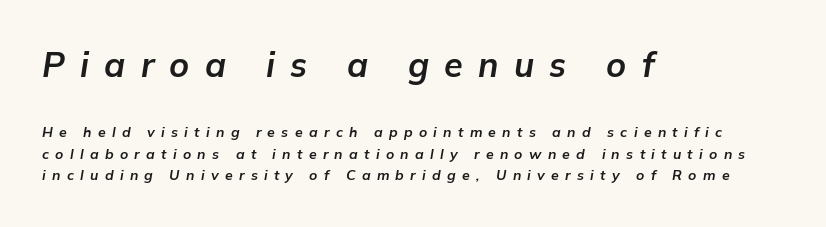
{"italic": "yes", "lean": "right", "slant_degrees": 9, "bold": "yes", "weight": "bold", "width": "normal", "stroke_contrast": "low", "x_height": "medium", "monospaced": "no", "underline": "no", "align": "left", "line_spacing": "normal", "line_spacing_ratio": 1.55, "letter_spacing": "wide", "letter_spacing_em": 0.45, "larger_block": "first", "size_ratio": 2.43, "glyph_px": 34}
